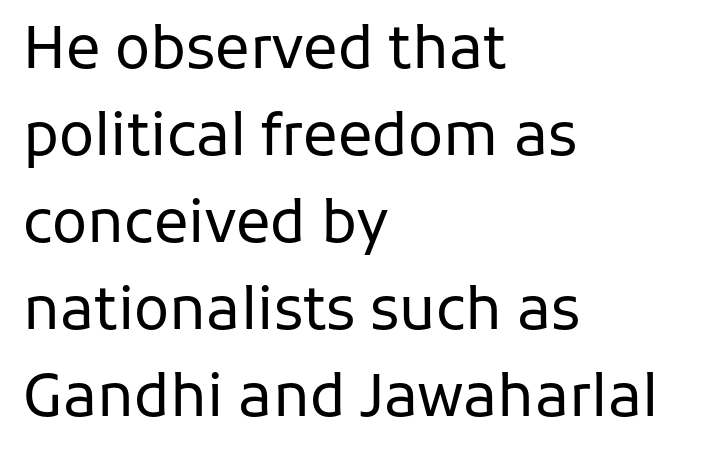
Q: Is the text bold? A: No.
Q: Is the text italic (slanted)? A: No, it is upright.
Q: Is the typeface a serif or a sans-serif typeface? A: Sans-serif.
Q: Is the text underlined? A: No.
Q: How is the paragraph aligned? A: Left-aligned.
Q: Is the spacing between letters normal or unusually wide? A: Normal.
Q: Is the spacing between lines tight, normal or loose? A: Normal.
Q: Width (condensed, normal, or wide)? A: Normal.
Q: Stroke contrast? A: Low.
Q: x-height? A: Medium.
Q: Monospaced? A: No.
